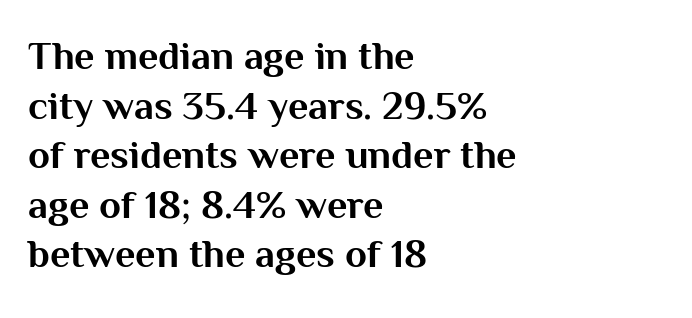
The image shows 40 px bold sans-serif type, upright; set left-aligned, line spacing 1.24x, normal letter spacing, not underlined; medium stroke contrast and a medium x-height.
